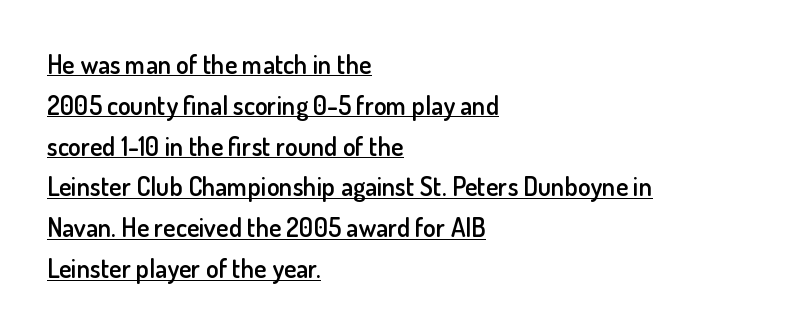
{"italic": "no", "bold": "semi", "underline": "yes", "align": "left", "line_spacing": "normal", "line_spacing_ratio": 1.57, "letter_spacing": "normal", "letter_spacing_em": 0.0, "glyph_px": 26}
